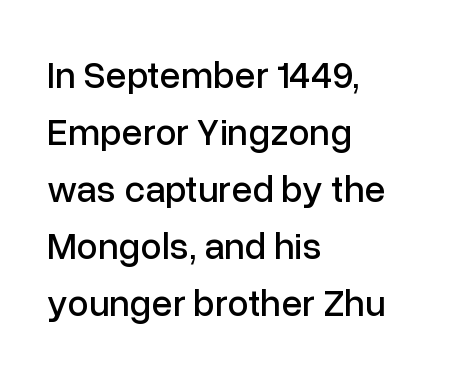
The image shows 38 px sans-serif type, upright; set left-aligned, normal line spacing (1.5x), normal letter spacing, not underlined; low stroke contrast and a medium x-height.
